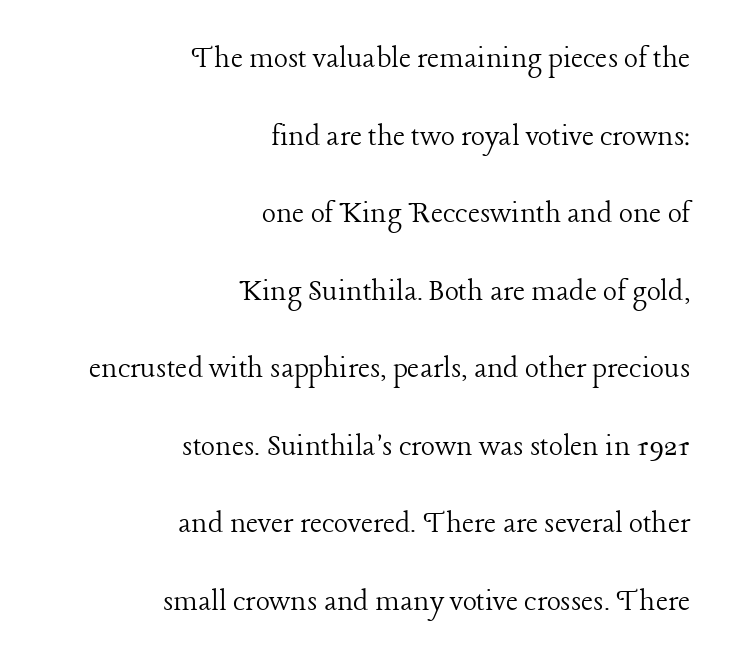
The image shows 33 px light serif type, upright; set right-aligned, loose line spacing (2.35x), normal letter spacing, not underlined; low stroke contrast and a medium x-height.
